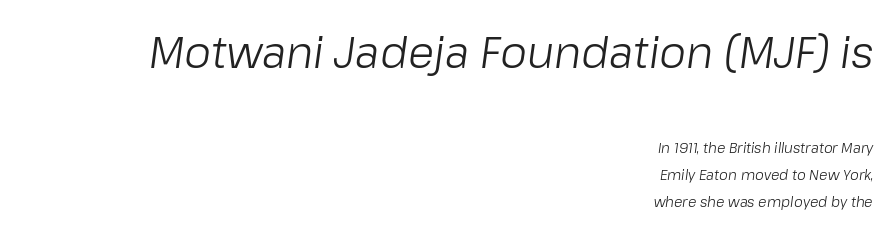
Honestly, the rows look like they've been pulled way apart. The passage shown leans; its letterforms are oblique. Here the designer chose a conventional face with non-uniform glyph widths. These two chunks differ in scale, with the top chunk taking the larger measure.
